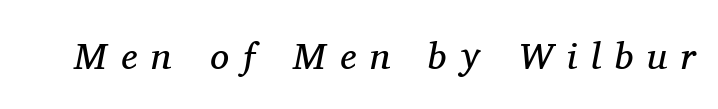
The image shows 38 px regular-weight serif type, italic (leaning right); set unusually wide letter spacing (+0.36 em), not underlined; medium stroke contrast and a medium x-height.
